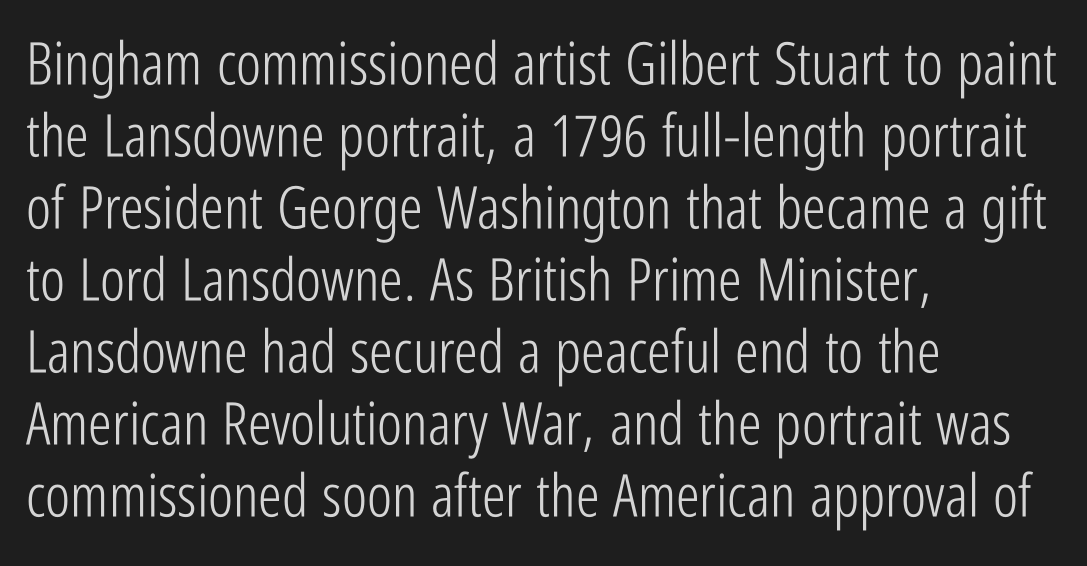
It's the straight-up-and-down kind of type. The weight tops out at a normal text grade. Observe the absence of serifs on each vertical stroke in this sample. Nobody drew a line under any word here.
